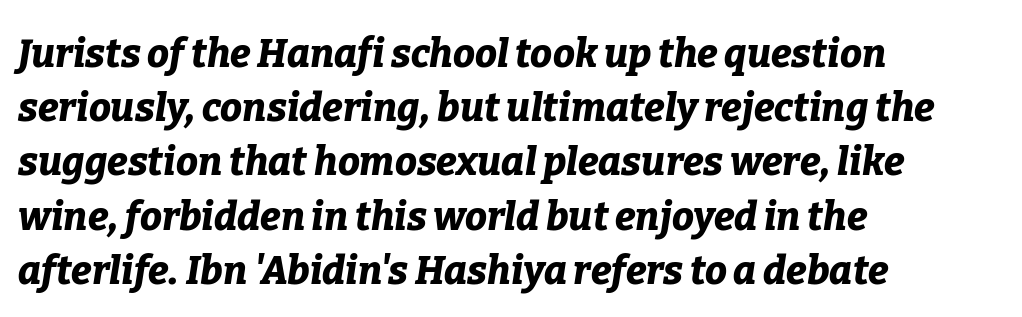
The rag falls on the right side of this text block. Typesetter's note: full bold, strokes at maximum text heaviness. Think of a printed novel: that variable character pitch is what you see here. These lines keep a tight, regular rhythm from letter to letter. Rule under the text: the space is simply empty. An italicized treatment has been applied to the whole sample.
